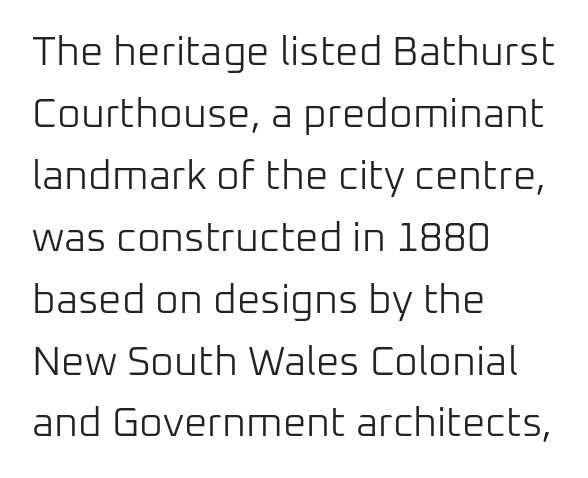
{"serif": "no", "italic": "no", "bold": "no", "weight": "light", "width": "normal", "stroke_contrast": "low", "x_height": "medium", "monospaced": "no", "underline": "no", "align": "left", "line_spacing": "normal", "line_spacing_ratio": 1.51, "letter_spacing": "normal", "letter_spacing_em": 0.0, "glyph_px": 41}
